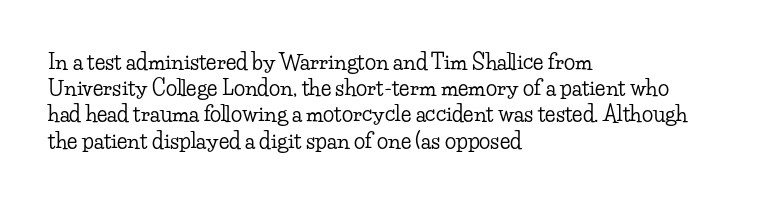
Q: Is the text italic (slanted)? A: No, it is upright.
Q: Is the text underlined? A: No.
Q: How is the paragraph aligned? A: Left-aligned.
Q: Is the spacing between letters normal or unusually wide? A: Normal.
Q: Is the spacing between lines tight, normal or loose? A: Normal.
